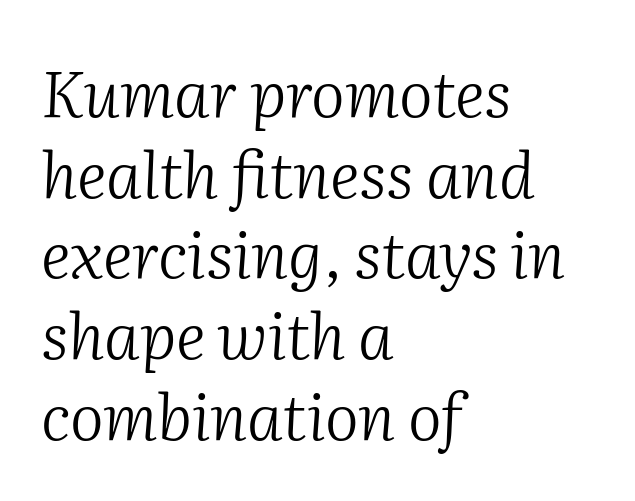
Q: Is the text bold? A: No.
Q: Is the text italic (slanted)? A: Yes, it leans right by about 2 degrees.
Q: Is the typeface a serif or a sans-serif typeface? A: Serif.
Q: Is the text underlined? A: No.
Q: How is the paragraph aligned? A: Left-aligned.
Q: Is the spacing between letters normal or unusually wide? A: Normal.
Q: Is the spacing between lines tight, normal or loose? A: Normal.
Q: Width (condensed, normal, or wide)? A: Normal.
Q: Stroke contrast? A: Medium.
Q: x-height? A: Medium.
Q: Monospaced? A: No.
